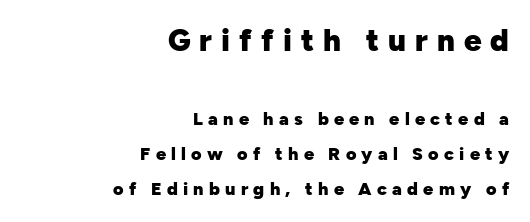
The image shows 31 px heavy sans-serif type, upright; set right-aligned, loose line spacing (1.96x), unusually wide letter spacing (+0.29 em), not underlined; the first (top) block is 1.72x larger; low stroke contrast and a medium x-height.
